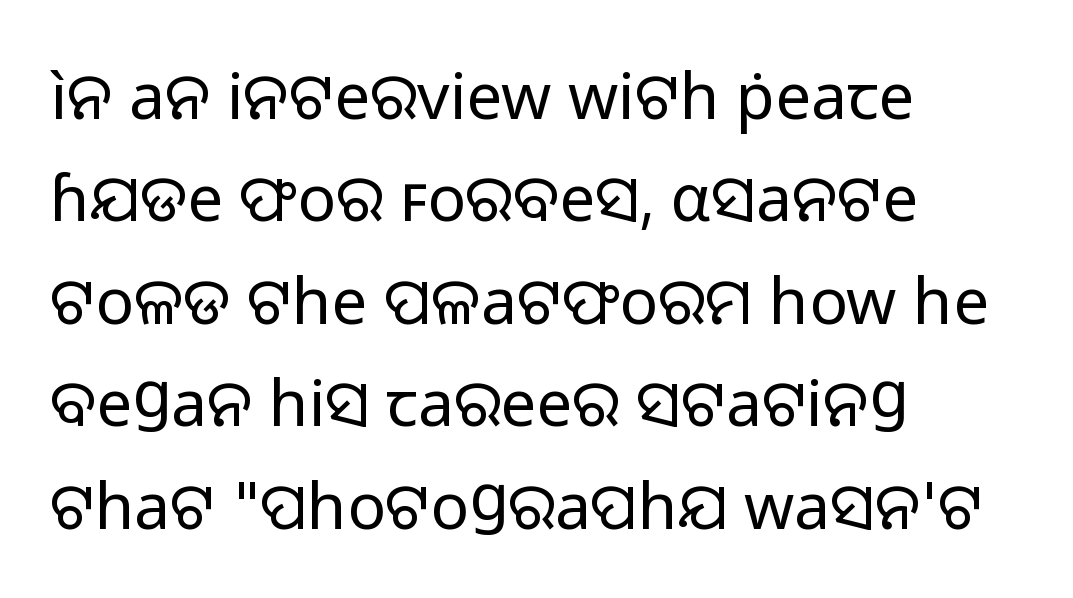
Q: Is the text bold? A: No.
Q: Is the text italic (slanted)? A: No, it is upright.
Q: Is the typeface a serif or a sans-serif typeface? A: Sans-serif.
Q: Is the text underlined? A: No.
Q: How is the paragraph aligned? A: Left-aligned.
Q: Is the spacing between letters normal or unusually wide? A: Normal.
Q: Is the spacing between lines tight, normal or loose? A: Normal.
Q: Width (condensed, normal, or wide)? A: Normal.
Q: Stroke contrast? A: Low.
Q: x-height? A: Medium.
Q: Monospaced? A: No.
